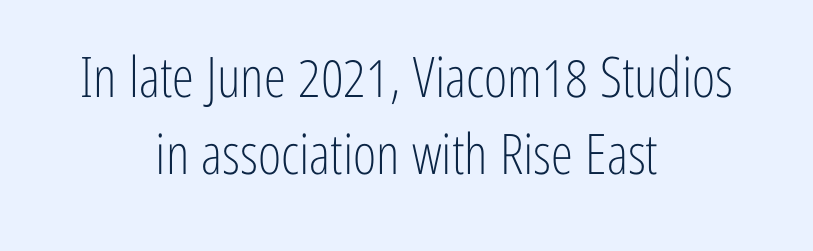
Visually the block forms a symmetrical silhouette, jagged on both flanks. Underline: absent. Reading down the column, the eye jumps a familiar distance to each next line. The rendering uses natural spacing where letterforms have individual widths. The weight tops out at a normal text grade. Grotesque or geometric, the face here clearly has no serifs.
